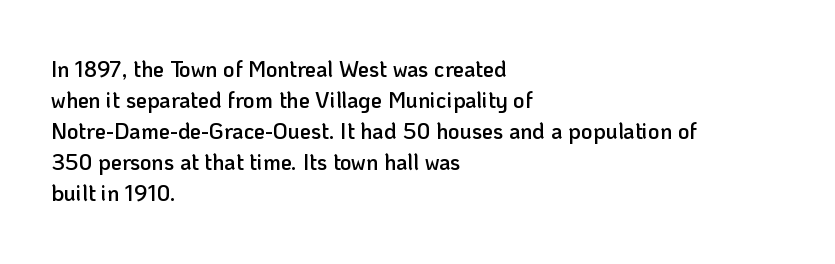
{"italic": "no", "bold": "semi", "underline": "no", "align": "left", "line_spacing": "normal", "line_spacing_ratio": 1.41, "letter_spacing": "normal", "letter_spacing_em": 0.0, "glyph_px": 22}
